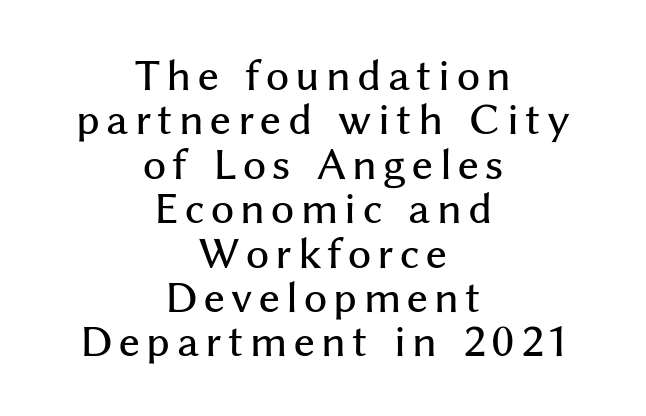
The image shows 40 px sans-serif type, upright; set centered, tight line spacing (1.11x), not underlined; medium stroke contrast and a medium x-height.
